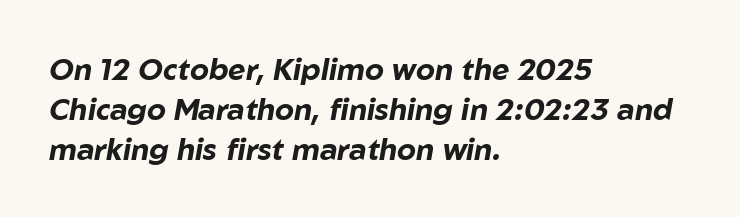
Q: Is the text bold? A: Yes.
Q: Is the text italic (slanted)? A: Yes, it leans right by about 10 degrees.
Q: Is the text underlined? A: No.
Q: How is the paragraph aligned? A: Left-aligned.
Q: Is the spacing between letters normal or unusually wide? A: Normal.
Q: Is the spacing between lines tight, normal or loose? A: Normal.
Q: Width (condensed, normal, or wide)? A: Normal.
Q: Stroke contrast? A: Low.
Q: x-height? A: Medium.
Q: Monospaced? A: No.
